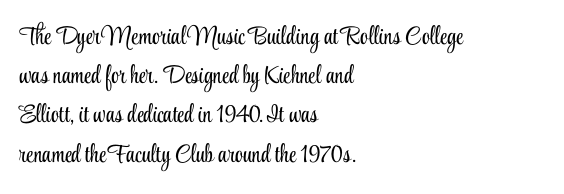
{"bold": "no", "underline": "no", "align": "left", "line_spacing": "normal", "line_spacing_ratio": 1.57, "letter_spacing": "normal", "letter_spacing_em": 0.0, "glyph_px": 25}
